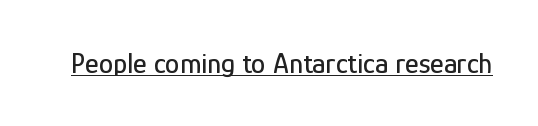
Beneath each row of characters lies a ruled line. Honestly, the letter spacing is just normal — you wouldn't notice it. Letterform terminals end flat and unadorned throughout the passage. The type sits square on the baseline with zero lean. The passage shown is typed in a proportional face where columns would drift.
